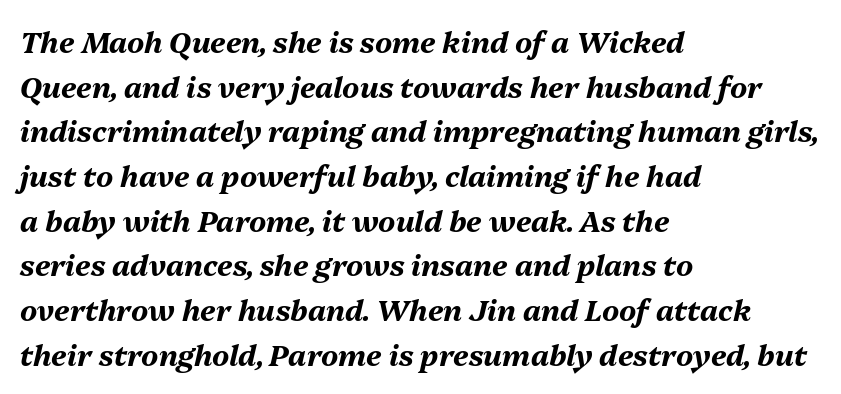
{"italic": "yes", "lean": "right", "slant_degrees": 13, "bold": "yes", "weight": "bold", "width": "normal", "stroke_contrast": "medium", "x_height": "medium", "monospaced": "no", "underline": "no", "align": "left", "line_spacing": "normal", "line_spacing_ratio": 1.54, "letter_spacing": "normal", "letter_spacing_em": 0.0, "glyph_px": 29}
